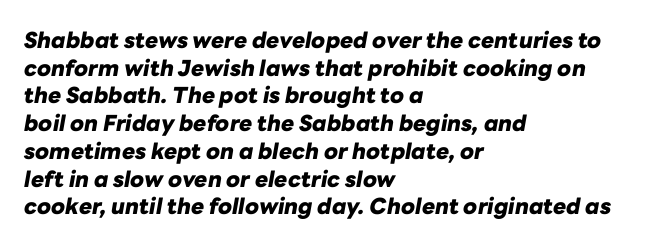
The image shows 22 px bold type, italic (leaning right); set left-aligned, normal line spacing (1.26x), normal letter spacing, not underlined.
